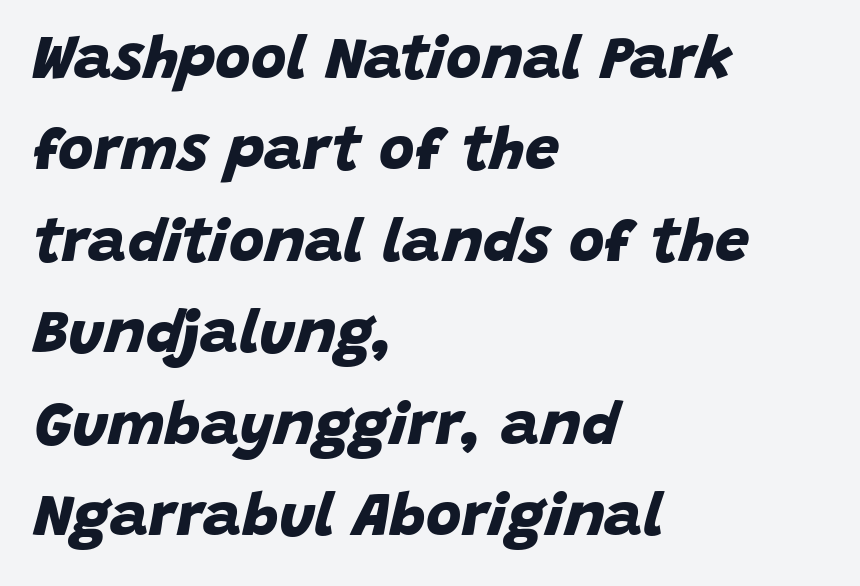
Q: Is the text bold? A: Yes.
Q: Is the typeface a serif or a sans-serif typeface? A: Sans-serif.
Q: Is the text underlined? A: No.
Q: How is the paragraph aligned? A: Left-aligned.
Q: Is the spacing between letters normal or unusually wide? A: Normal.
Q: Is the spacing between lines tight, normal or loose? A: Normal.
Q: Width (condensed, normal, or wide)? A: Normal.
Q: Stroke contrast? A: Low.
Q: x-height? A: Large.
Q: Monospaced? A: No.
